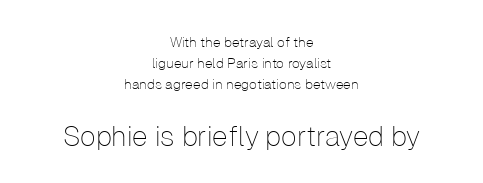
The image shows 28 px thin sans-serif type, upright; set centered, normal line spacing (1.49x), normal letter spacing, not underlined; the second (bottom) block is 2.0x larger; low stroke contrast and a medium x-height.
